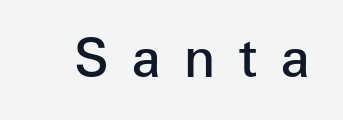
The image shows 53 px semibold sans-serif type, upright; set unusually wide letter spacing (+0.43 em), not underlined; low stroke contrast and a medium x-height.
